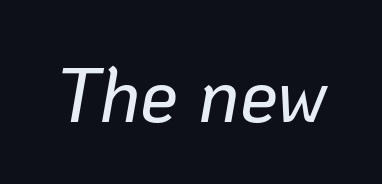
{"italic": "yes", "lean": "right", "slant_degrees": 10, "width": "normal", "stroke_contrast": "low", "x_height": "medium", "monospaced": "no", "underline": "no", "letter_spacing": "normal", "letter_spacing_em": 0.0, "glyph_px": 76}
